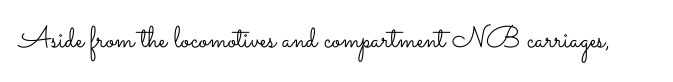
Q: Is the text bold? A: No.
Q: Is the text italic (slanted)? A: Yes.
Q: Is the text underlined? A: No.
Q: Is the spacing between letters normal or unusually wide? A: Normal.
Q: Width (condensed, normal, or wide)? A: Wide.
Q: Stroke contrast? A: Low.
Q: x-height? A: Small.
Q: Monospaced? A: No.
